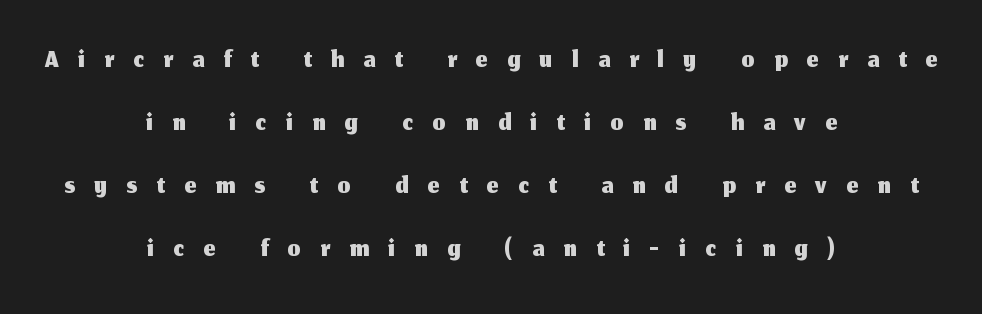
Compared with typical body copy, the letter spacing here is much looser. Summary of vertical rhythm: regular, with standard interline spacing. The text block is weighted toward neither margin, spreading evenly from the middle. Just letters on the line, the space beneath them empty.
